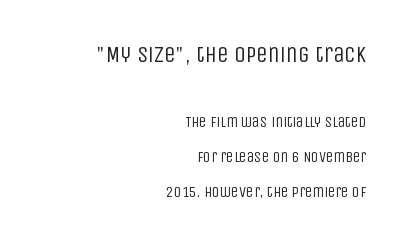
The image shows 23 px text type, upright; set right-aligned, loose line spacing (2.36x), normal letter spacing, not underlined; the first (top) block is 1.53x larger.
